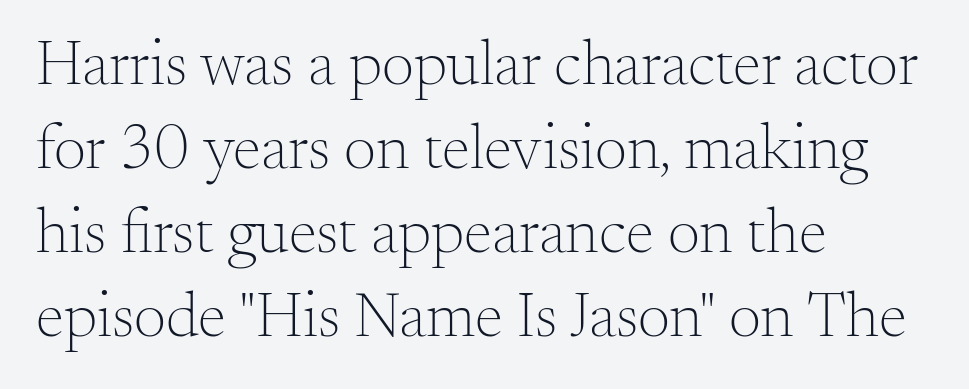
Q: Is the text bold? A: No.
Q: Is the text italic (slanted)? A: No, it is upright.
Q: Is the typeface a serif or a sans-serif typeface? A: Serif.
Q: Is the text underlined? A: No.
Q: How is the paragraph aligned? A: Left-aligned.
Q: Is the spacing between letters normal or unusually wide? A: Normal.
Q: Is the spacing between lines tight, normal or loose? A: Normal.
Q: Width (condensed, normal, or wide)? A: Normal.
Q: Stroke contrast? A: Medium.
Q: x-height? A: Small.
Q: Monospaced? A: No.
